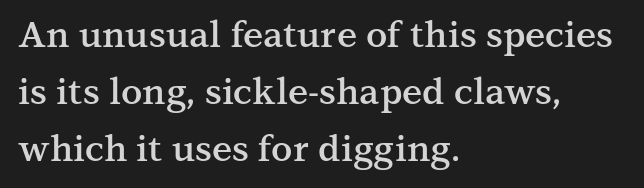
{"serif": "yes", "italic": "no", "bold": "semi", "weight": "semibold", "width": "normal", "stroke_contrast": "medium", "x_height": "medium", "monospaced": "no", "underline": "no", "align": "left", "line_spacing": "normal", "line_spacing_ratio": 1.59, "letter_spacing": "normal", "letter_spacing_em": 0.0, "glyph_px": 36}
